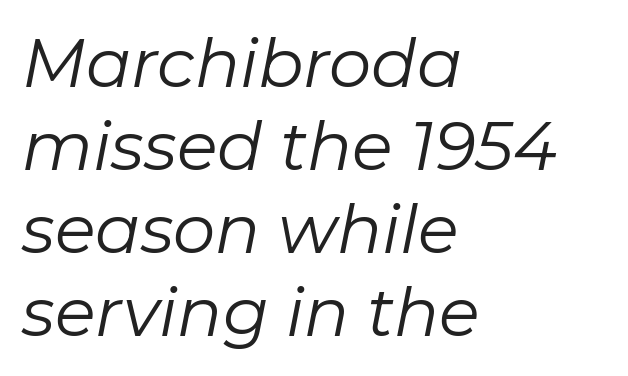
The rendering applies a slant to the glyphs. Horizontally, the lines are justified to the leading edge only. The letters look calm and open, with moderate or lighter stems. Spacing verdict: proportional, widths tailored to each character.
